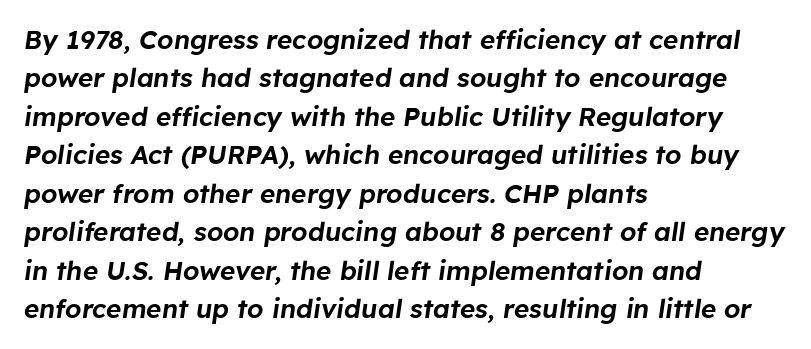
Clear beneath every line of the passage. If you drew a ruler down the left edge, every line would touch it. Whoever set this chose a conventional vertical rhythm. The lettering tilts uniformly, giving the passage an italic look.
